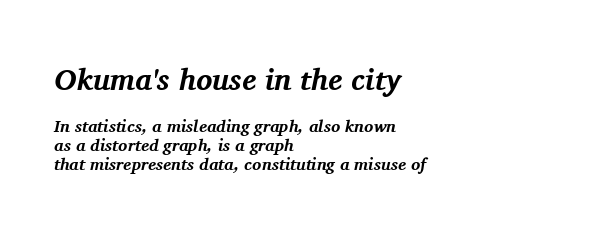
{"serif": "yes", "italic": "yes", "lean": "right", "slant_degrees": 11, "bold": "yes", "weight": "bold", "width": "normal", "stroke_contrast": "medium", "x_height": "medium", "monospaced": "no", "underline": "no", "align": "left", "line_spacing": "tight", "line_spacing_ratio": 1.11, "letter_spacing": "normal", "letter_spacing_em": 0.0, "larger_block": "first", "size_ratio": 1.76, "glyph_px": 30}
